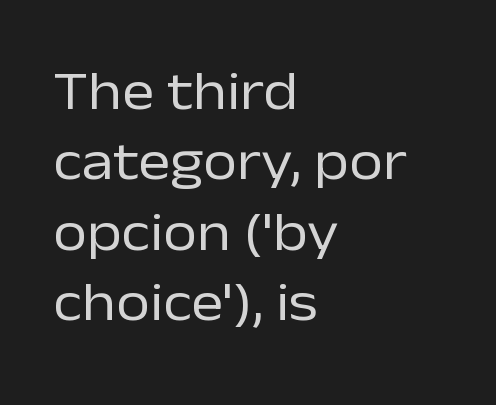
Q: Is the text bold? A: No.
Q: Is the text italic (slanted)? A: No, it is upright.
Q: Is the typeface a serif or a sans-serif typeface? A: Sans-serif.
Q: Is the text underlined? A: No.
Q: How is the paragraph aligned? A: Left-aligned.
Q: Is the spacing between letters normal or unusually wide? A: Normal.
Q: Is the spacing between lines tight, normal or loose? A: Normal.
Q: Width (condensed, normal, or wide)? A: Normal.
Q: Stroke contrast? A: Low.
Q: x-height? A: Medium.
Q: Monospaced? A: No.
